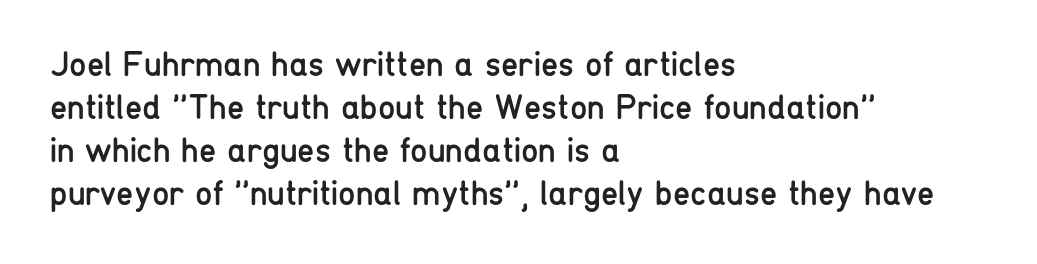
The image shows 35 px regular-weight, condensed sans-serif type, upright; set left-aligned, line spacing 1.23x, normal letter spacing, not underlined; low stroke contrast and a medium x-height.
